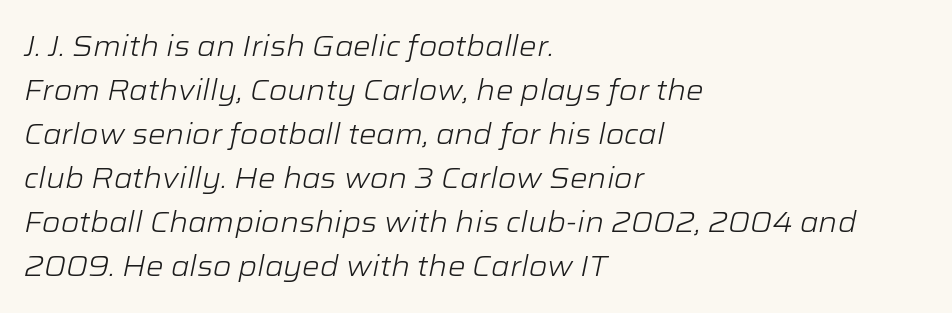
The image shows 28 px light, wide type, italic (leaning right); set left-aligned, normal line spacing (1.57x), normal letter spacing, not underlined; low stroke contrast and a medium x-height.
